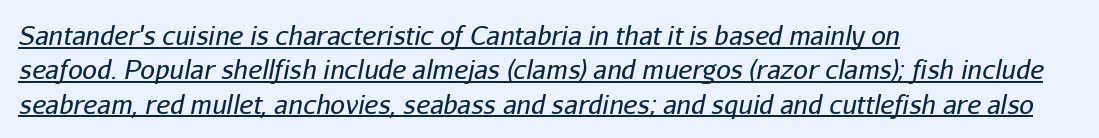
Characters follow at the spacing the type designer built in. Is the type heavy? It reads as light-to-regular instead. Somebody hit Ctrl+U on this one — the words are underlined. How would I describe the line gaps? Plain and ordinary.
